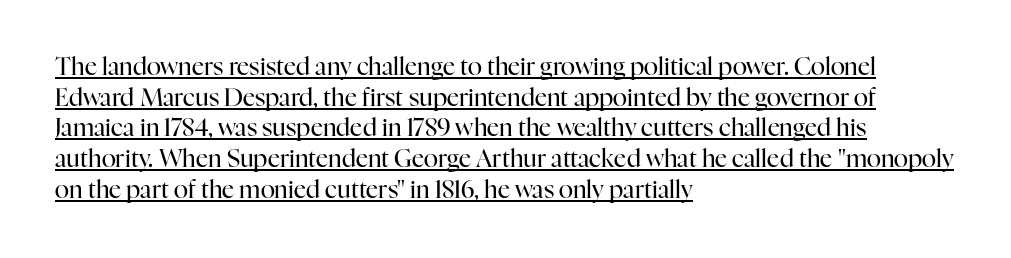
Q: Is the text bold? A: No.
Q: Is the text italic (slanted)? A: No, it is upright.
Q: Is the text underlined? A: Yes.
Q: How is the paragraph aligned? A: Left-aligned.
Q: Is the spacing between letters normal or unusually wide? A: Normal.
Q: Is the spacing between lines tight, normal or loose? A: Normal.
